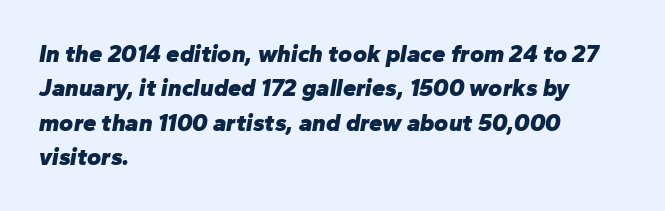
Q: Is the text bold? A: Yes.
Q: Is the text italic (slanted)? A: Yes, it leans right by about 10 degrees.
Q: Is the text underlined? A: No.
Q: How is the paragraph aligned? A: Left-aligned.
Q: Is the spacing between letters normal or unusually wide? A: Normal.
Q: Is the spacing between lines tight, normal or loose? A: Normal.
